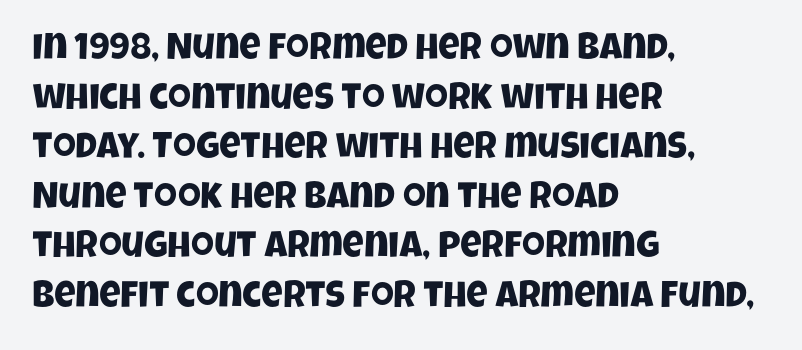
Q: Is the typeface a serif or a sans-serif typeface? A: Sans-serif.
Q: Is the text underlined? A: No.
Q: How is the paragraph aligned? A: Left-aligned.
Q: Is the spacing between letters normal or unusually wide? A: Normal.
Q: Is the spacing between lines tight, normal or loose? A: Normal.
Q: Width (condensed, normal, or wide)? A: Condensed.
Q: Stroke contrast? A: Low.
Q: x-height? A: Large.
Q: Monospaced? A: No.
